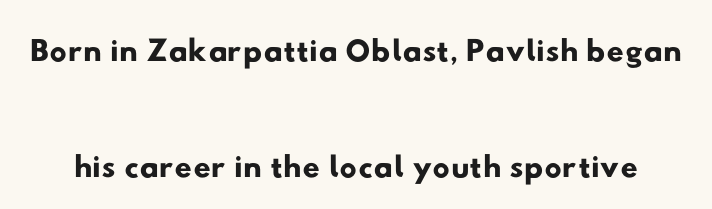
{"serif": "no", "width": "wide", "stroke_contrast": "low", "x_height": "small", "monospaced": "no", "underline": "no", "line_spacing": "loose", "line_spacing_ratio": 2.41, "letter_spacing": "normal", "letter_spacing_em": 0.0, "glyph_px": 48}
